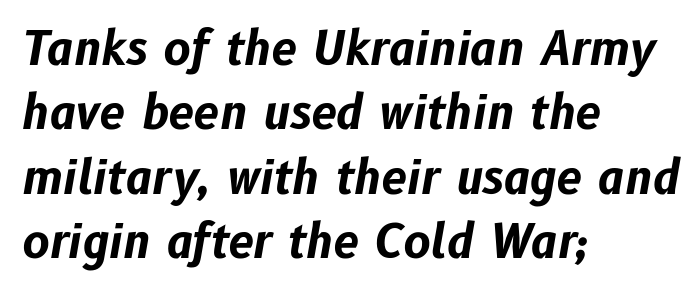
The image shows 46 px bold type, italic (leaning right); set left-aligned, normal line spacing (1.4x), normal letter spacing, not underlined; low stroke contrast and a medium x-height.
